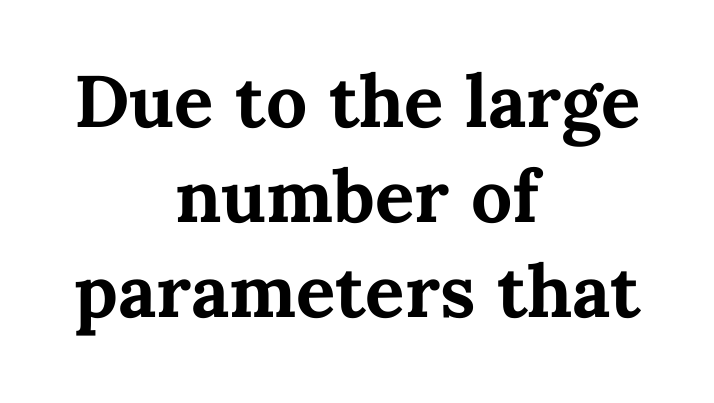
The image shows 73 px bold type, upright; set centered, normal line spacing (1.3x), normal letter spacing, not underlined; medium stroke contrast and a medium x-height.
